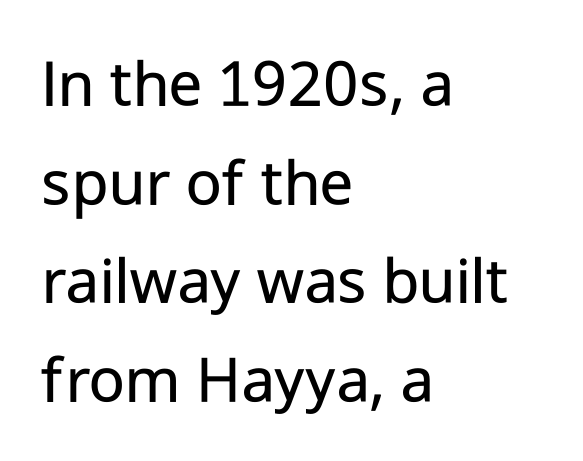
The image shows 69 px regular-weight sans-serif type, upright; set left-aligned, normal line spacing (1.43x), normal letter spacing, not underlined; low stroke contrast and a medium x-height.
